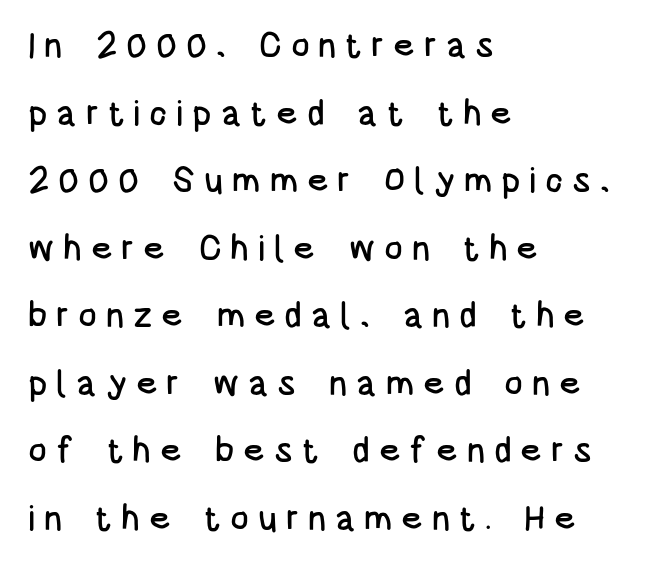
Q: Is the text italic (slanted)? A: No, it is upright.
Q: Is the typeface a serif or a sans-serif typeface? A: Sans-serif.
Q: Is the text underlined? A: No.
Q: How is the paragraph aligned? A: Left-aligned.
Q: Is the spacing between letters normal or unusually wide? A: Unusually wide.
Q: Is the spacing between lines tight, normal or loose? A: Loose.
Q: Width (condensed, normal, or wide)? A: Condensed.
Q: Stroke contrast? A: Low.
Q: x-height? A: Large.
Q: Monospaced? A: No.
